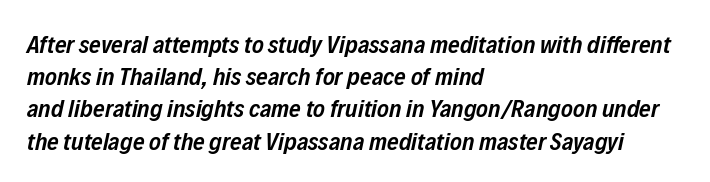
Q: Is the text bold? A: Semi-bold.
Q: Is the text italic (slanted)? A: Yes, it leans right by about 12 degrees.
Q: Is the text underlined? A: No.
Q: How is the paragraph aligned? A: Left-aligned.
Q: Is the spacing between letters normal or unusually wide? A: Normal.
Q: Is the spacing between lines tight, normal or loose? A: Normal.
